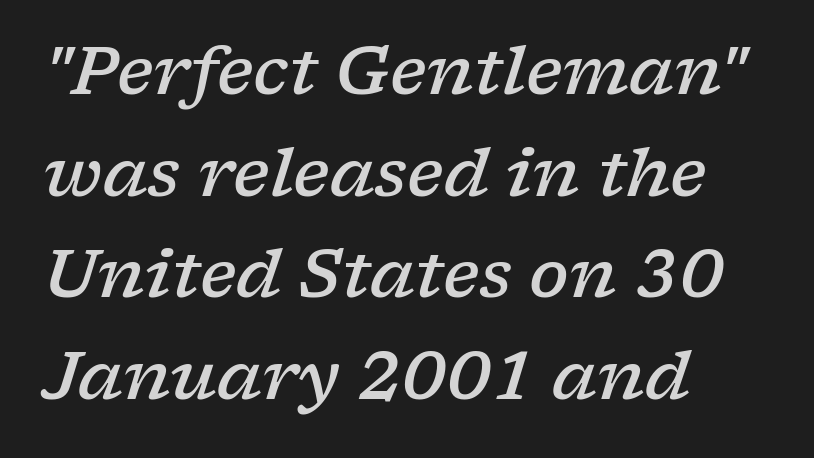
{"serif": "yes", "italic": "yes", "lean": "right", "slant_degrees": 17, "bold": "semi", "weight": "semibold", "width": "wide", "stroke_contrast": "low", "x_height": "medium", "monospaced": "no", "underline": "no", "align": "left", "line_spacing": "normal", "line_spacing_ratio": 1.54, "letter_spacing": "normal", "letter_spacing_em": 0.0, "glyph_px": 66}
